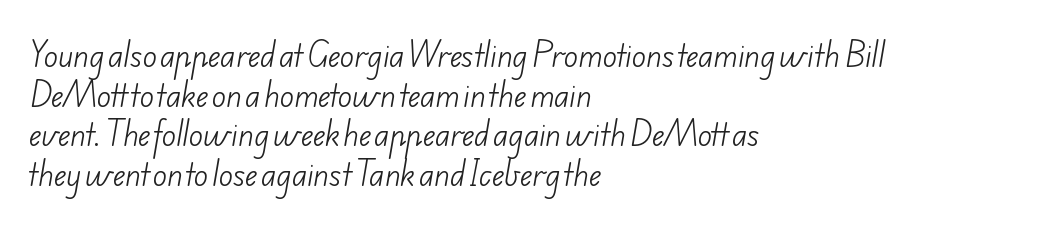
Think of a printed novel: that variable character pitch is what you see here. Nothing unusual about the tracking: characters are spaced as the font intends. Honestly, there is no underline to notice here at all. Visually the block forms a straight wall on the left and a jagged coastline on the right. The letters carry no serifs — their stems end cleanly without finishing strokes. The designer left line spacing at the default.
